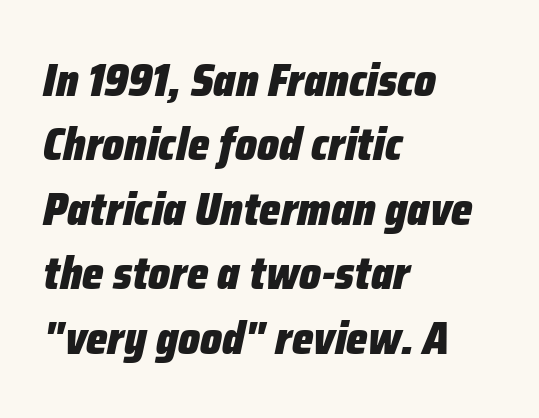
Q: Is the text bold? A: Yes.
Q: Is the text italic (slanted)? A: Yes, it leans right by about 12 degrees.
Q: Is the text underlined? A: No.
Q: How is the paragraph aligned? A: Left-aligned.
Q: Is the spacing between letters normal or unusually wide? A: Normal.
Q: Is the spacing between lines tight, normal or loose? A: Normal.
Q: Width (condensed, normal, or wide)? A: Condensed.
Q: Stroke contrast? A: Low.
Q: x-height? A: Medium.
Q: Monospaced? A: No.
